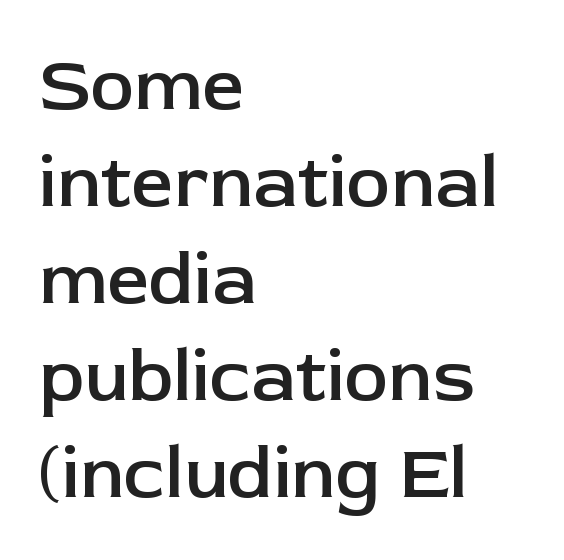
{"serif": "no", "italic": "no", "bold": "semi", "weight": "semibold", "width": "normal", "stroke_contrast": "low", "x_height": "medium", "monospaced": "no", "underline": "no", "align": "left", "line_spacing": "normal", "line_spacing_ratio": 1.31, "letter_spacing": "normal", "letter_spacing_em": 0.0, "glyph_px": 74}
